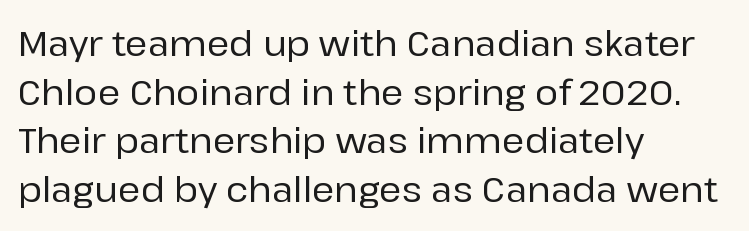
Q: Is the text italic (slanted)? A: No, it is upright.
Q: Is the typeface a serif or a sans-serif typeface? A: Sans-serif.
Q: Is the text underlined? A: No.
Q: How is the paragraph aligned? A: Left-aligned.
Q: Is the spacing between letters normal or unusually wide? A: Normal.
Q: Is the spacing between lines tight, normal or loose? A: Normal.
Q: Width (condensed, normal, or wide)? A: Normal.
Q: Stroke contrast? A: Low.
Q: x-height? A: Medium.
Q: Monospaced? A: No.
